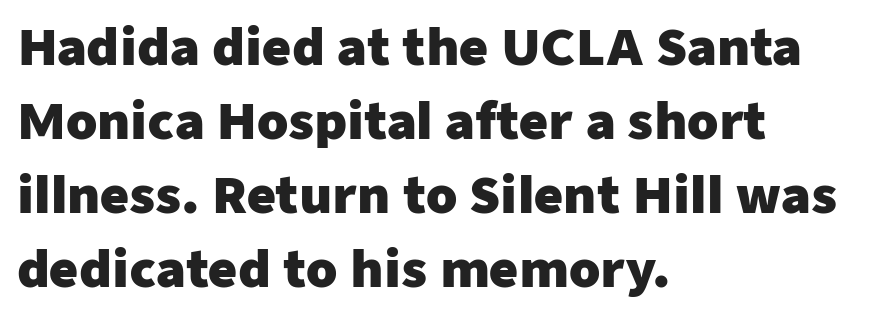
{"serif": "no", "italic": "no", "bold": "yes", "weight": "heavy", "width": "normal", "stroke_contrast": "low", "x_height": "medium", "monospaced": "no", "underline": "no", "align": "left", "line_spacing": "normal", "line_spacing_ratio": 1.48, "letter_spacing": "normal", "letter_spacing_em": 0.0, "glyph_px": 50}
